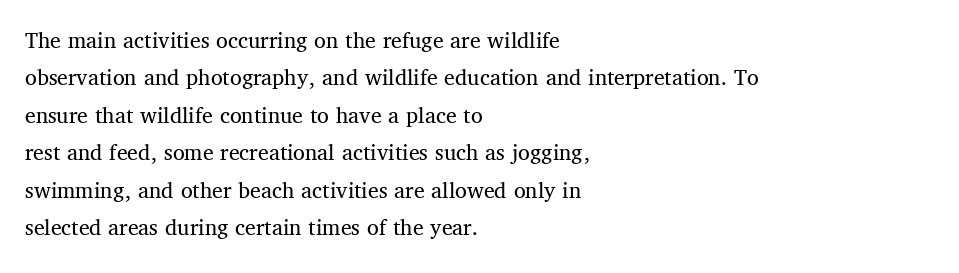
The image shows 24 px text type, upright; set left-aligned, normal line spacing (1.56x), normal letter spacing, not underlined.
